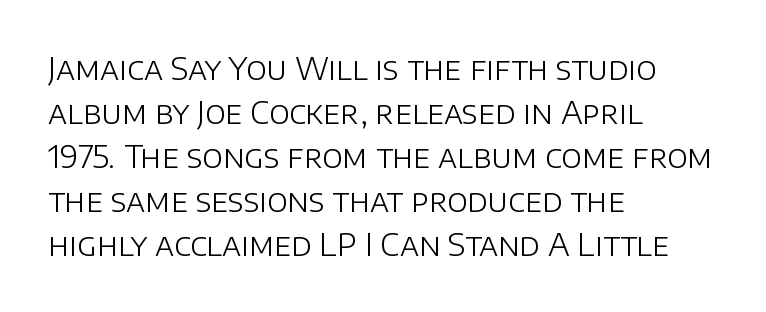
Nope, not italic — everything's standing straight. These lines are rendered in a variable-pitch font. Tracking value appears to be zero — textbook default spacing. Weight: regular or lighter. Vertically, the passage feels balanced, rows spaced as you'd expect.
